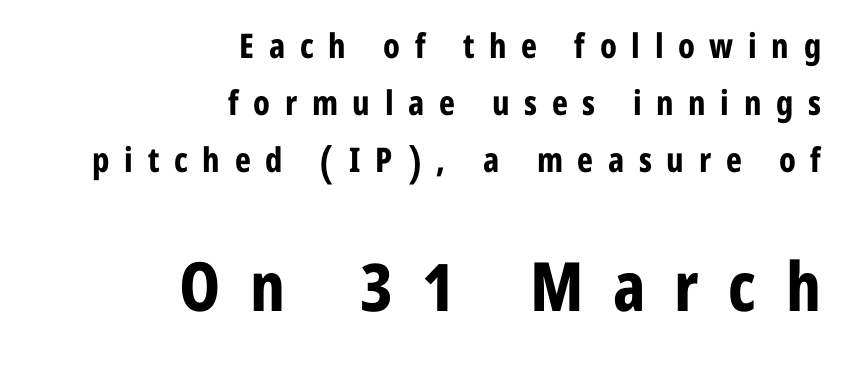
{"serif": "no", "italic": "no", "bold": "yes", "weight": "bold", "width": "condensed", "stroke_contrast": "low", "x_height": "medium", "monospaced": "no", "underline": "no", "align": "right", "line_spacing": "normal", "line_spacing_ratio": 1.67, "letter_spacing": "wide", "letter_spacing_em": 0.43, "larger_block": "second", "size_ratio": 2.0, "glyph_px": 68}
